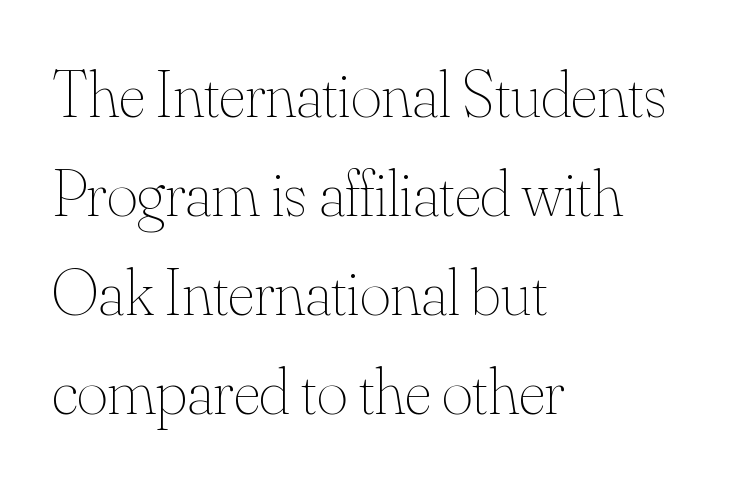
The image shows 66 px thin type, upright; set left-aligned, normal line spacing (1.5x), normal letter spacing, not underlined; medium stroke contrast and a small x-height.
